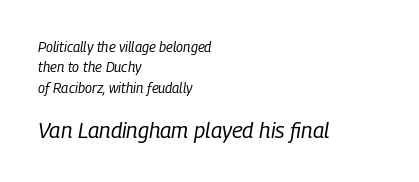
{"italic": "yes", "lean": "right", "slant_degrees": 9, "bold": "no", "underline": "no", "align": "left", "line_spacing": "normal", "line_spacing_ratio": 1.45, "letter_spacing": "normal", "letter_spacing_em": 0.0, "larger_block": "second", "size_ratio": 1.57, "glyph_px": 22}
